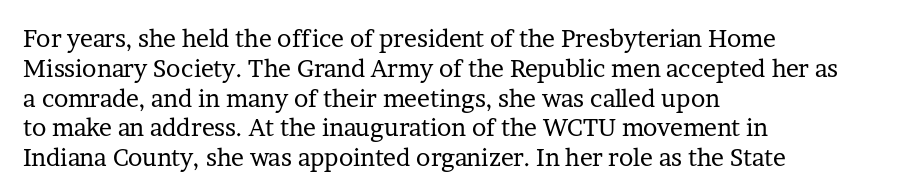
If you drew a line through each stem, it would be perfectly vertical. Tracking value appears to be zero — textbook default spacing. The rag falls on the right side of this text block. The face looks like a standard text weight, possibly lighter. The string is rendered with underlining switched off.
